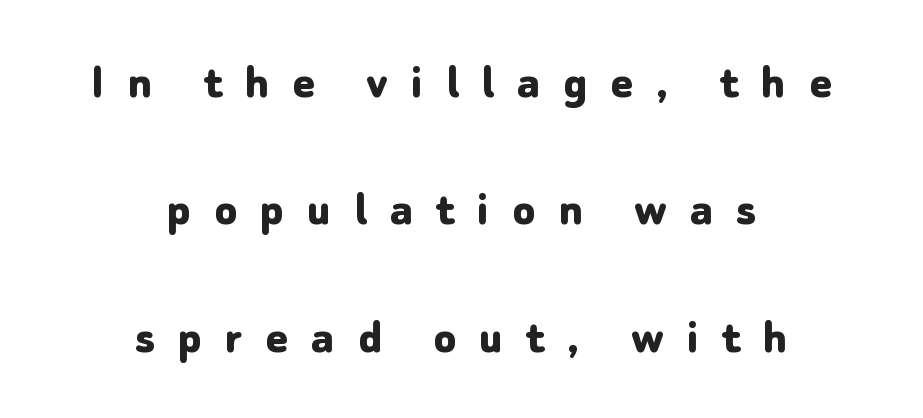
The image shows 52 px bold sans-serif type, upright; set centered, loose line spacing (2.45x), unusually wide letter spacing (+0.44 em), not underlined; low stroke contrast and a medium x-height.
